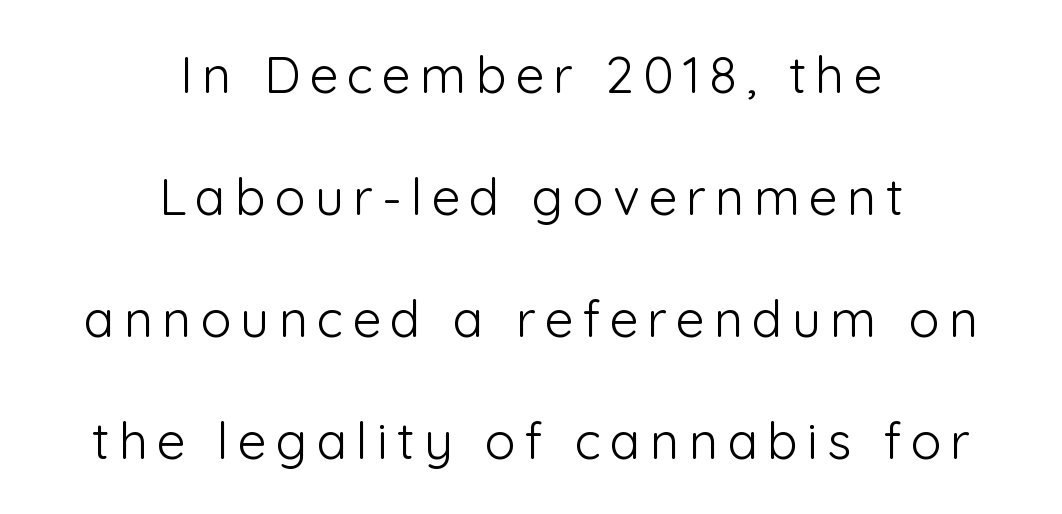
{"serif": "no", "italic": "no", "bold": "no", "weight": "light", "width": "normal", "stroke_contrast": "low", "x_height": "medium", "monospaced": "no", "underline": "no", "align": "center", "line_spacing": "loose", "line_spacing_ratio": 2.39, "glyph_px": 51}
